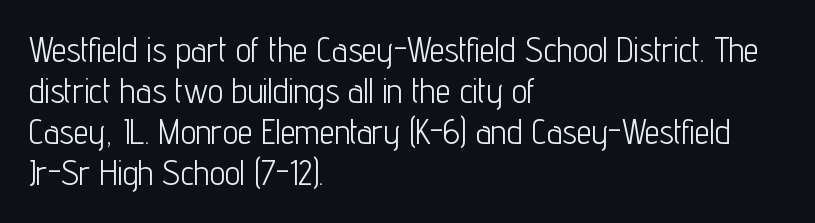
{"serif": "no", "italic": "no", "bold": "no", "weight": "light", "width": "condensed", "stroke_contrast": "low", "x_height": "medium", "monospaced": "no", "underline": "no", "align": "left", "line_spacing_ratio": 1.21, "letter_spacing": "normal", "letter_spacing_em": 0.0, "glyph_px": 34}
